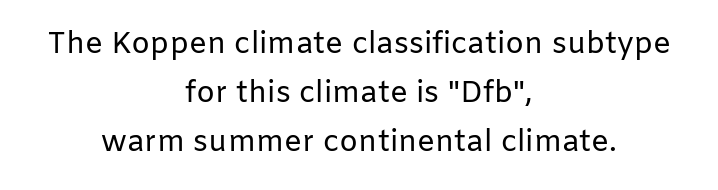
Spacing verdict: proportional, widths tailored to each character. Reading down the block, each line starts at a different indent, mirrored at its end. A clean baseline with only descenders dipping below it. The letters stand upright; this is a roman face. Here the glyphs are tracked normally, forming tight word shapes.
